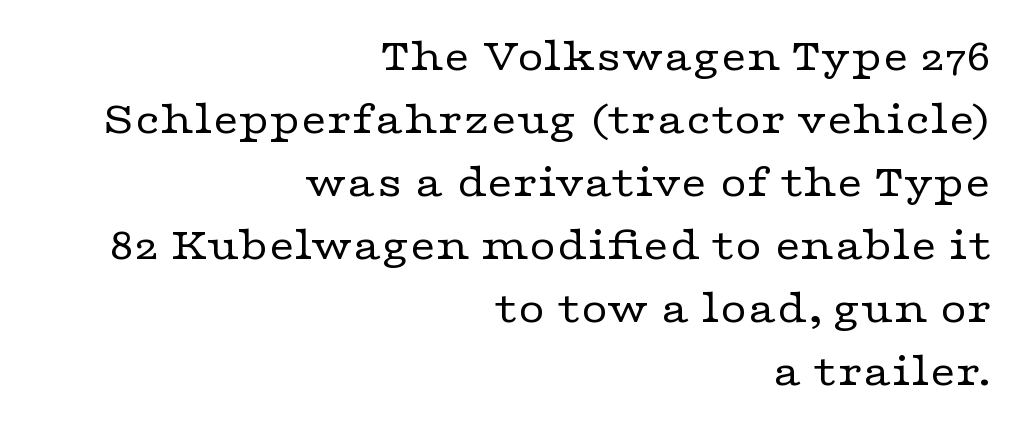
The letters sit at their default tracking, neither squeezed nor spread. Nope, not italic — everything's standing straight. Every row of glyphs terminates at an identical x-position on the right. A clean baseline with only descenders dipping below it.
